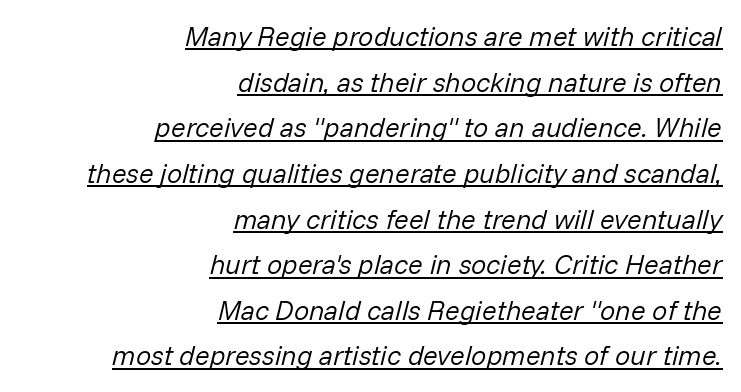
{"italic": "yes", "lean": "right", "slant_degrees": 14, "bold": "no", "underline": "yes", "align": "right", "line_spacing": "normal", "line_spacing_ratio": 1.69, "letter_spacing": "normal", "letter_spacing_em": 0.0, "glyph_px": 27}
